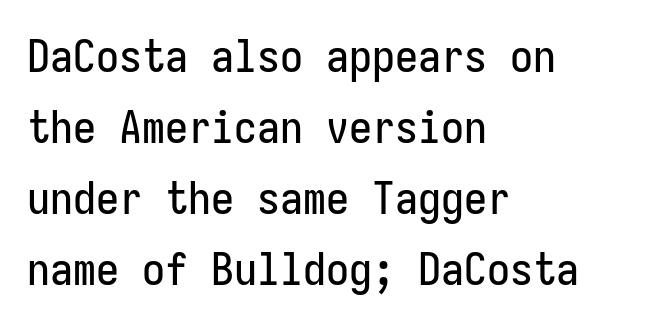
The image shows 46 px condensed sans-serif type, upright; set left-aligned, normal line spacing (1.54x), normal letter spacing, not underlined; low stroke contrast and a medium x-height.
